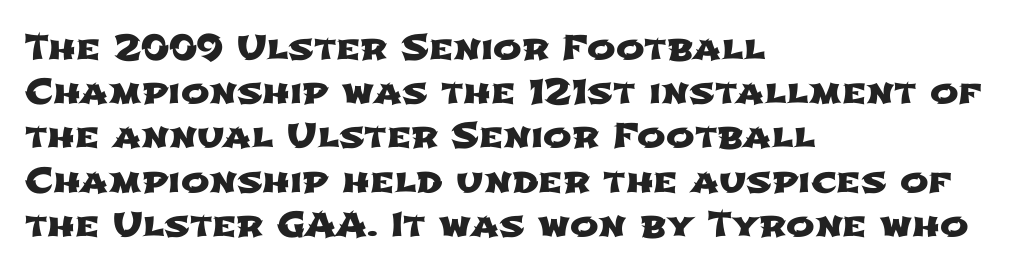
Q: Is the typeface a serif or a sans-serif typeface? A: Sans-serif.
Q: Is the text underlined? A: No.
Q: How is the paragraph aligned? A: Left-aligned.
Q: Is the spacing between letters normal or unusually wide? A: Normal.
Q: Is the spacing between lines tight, normal or loose? A: Normal.
Q: Width (condensed, normal, or wide)? A: Wide.
Q: Stroke contrast? A: Low.
Q: x-height? A: Medium.
Q: Monospaced? A: No.
